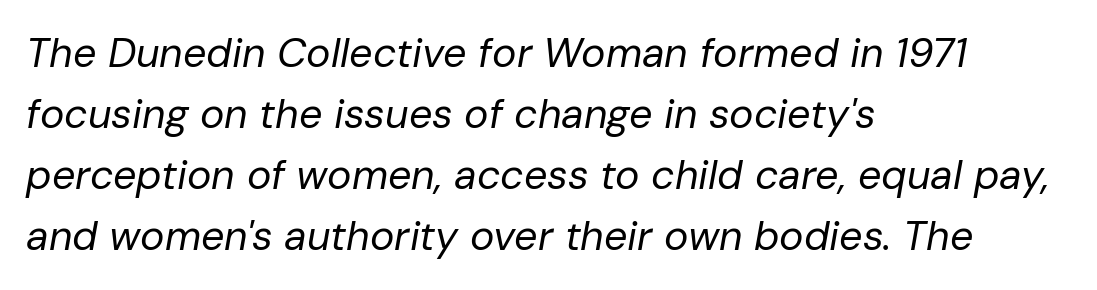
The image shows 41 px regular-weight type, italic (leaning right); set left-aligned, normal line spacing (1.49x), normal letter spacing, not underlined; low stroke contrast and a medium x-height.
